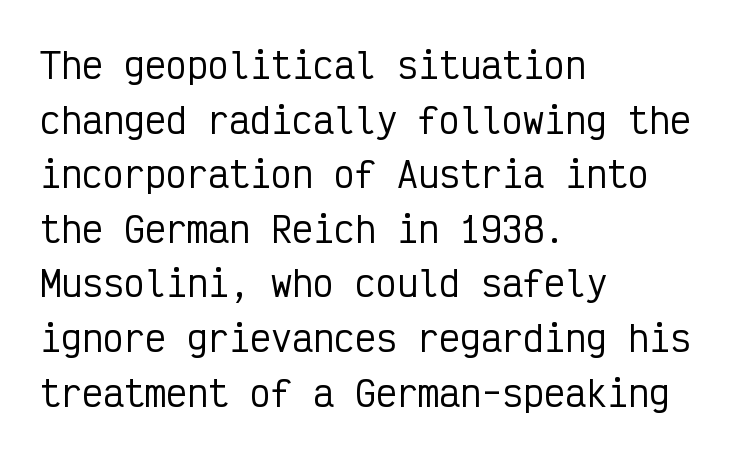
These lines are composed in type without serifs. The strip under each line holds only bare page. Does the leading feel generous? No, just average. Every character here occupies the same horizontal width, giving the sample a typewriter-like rhythm. The horizontal fit of the characters is conventional and even. The lettering holds an erect, upright posture throughout.
